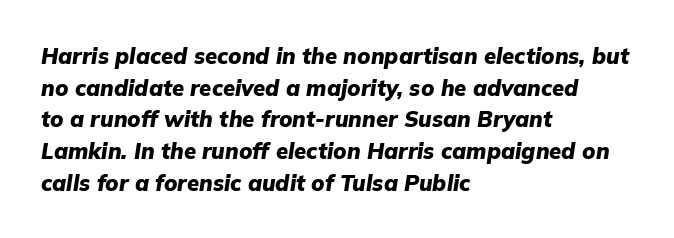
{"italic": "yes", "lean": "right", "slant_degrees": 9, "bold": "yes", "underline": "no", "align": "left", "line_spacing": "normal", "line_spacing_ratio": 1.44, "letter_spacing": "normal", "letter_spacing_em": 0.0, "glyph_px": 22}
